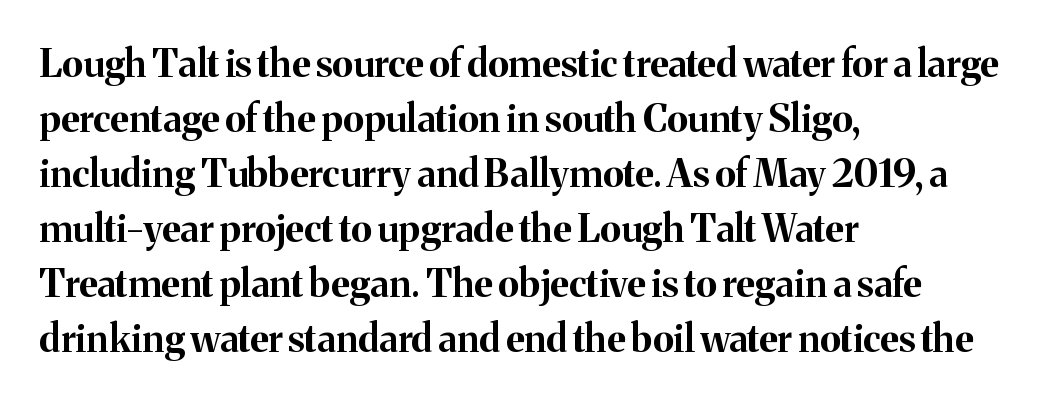
{"serif": "yes", "italic": "no", "bold": "yes", "weight": "bold", "width": "normal", "stroke_contrast": "medium", "x_height": "medium", "monospaced": "no", "underline": "no", "align": "left", "line_spacing": "normal", "line_spacing_ratio": 1.45, "letter_spacing": "normal", "letter_spacing_em": 0.0, "glyph_px": 38}
